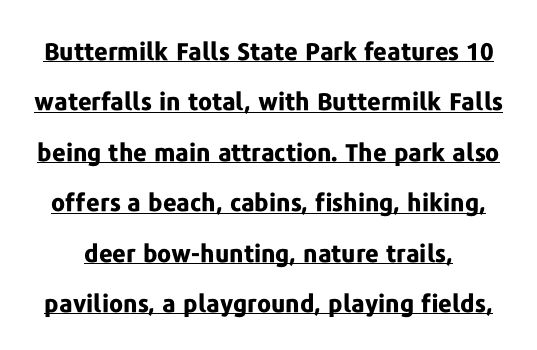
The image shows 24 px bold type, upright; set loose line spacing (2.1x), normal letter spacing, underlined.
